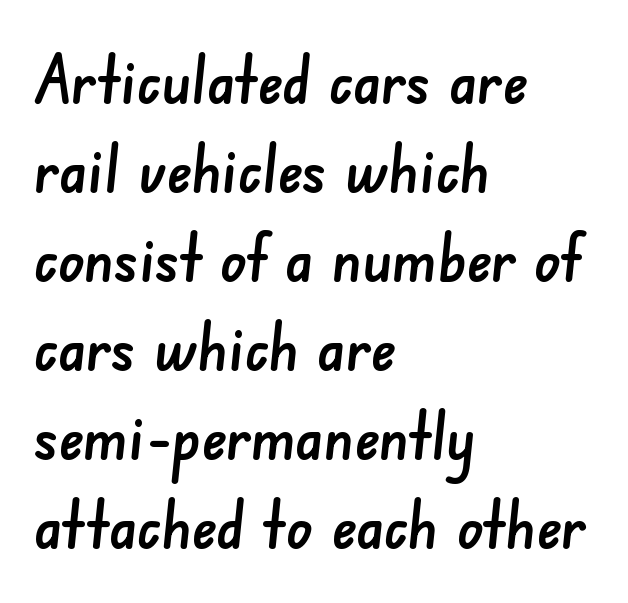
Q: Is the typeface a serif or a sans-serif typeface? A: Sans-serif.
Q: Is the text underlined? A: No.
Q: How is the paragraph aligned? A: Left-aligned.
Q: Is the spacing between letters normal or unusually wide? A: Normal.
Q: Is the spacing between lines tight, normal or loose? A: Normal.
Q: Width (condensed, normal, or wide)? A: Normal.
Q: Stroke contrast? A: Low.
Q: x-height? A: Small.
Q: Monospaced? A: No.
